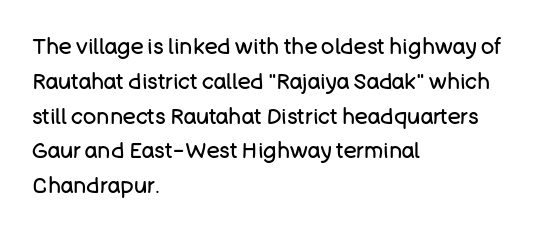
All the whitespace from short lines collects on the right. No extra tracking has been applied to these lines. Characters remain perfectly vertical along every line. The space beneath each line is pristine and unruled. Vertical stems look standard width or narrower in stroke.
